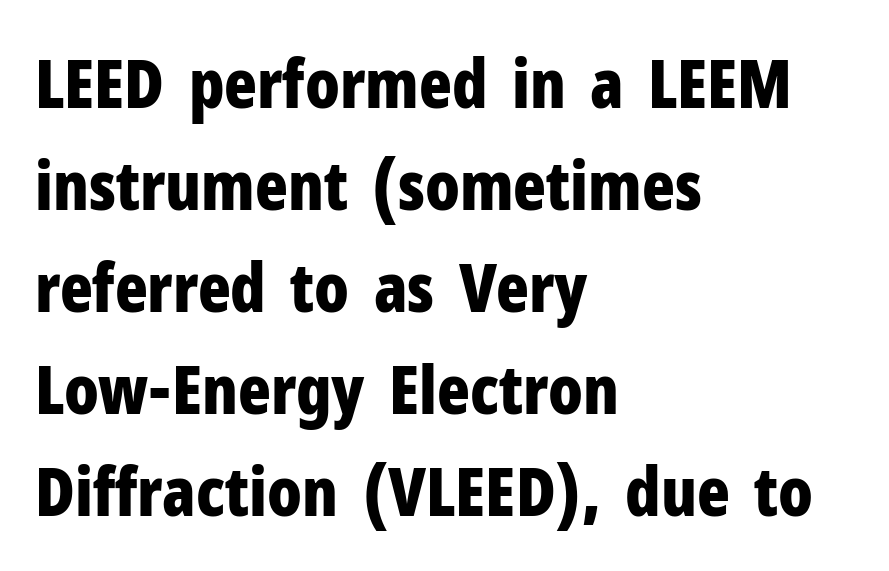
Casual observation: everything's shoved over to the left. The letters advance in unequal steps, a hallmark of proportional type. Honestly, there is no underline to notice here at all. Upright lettering throughout.
